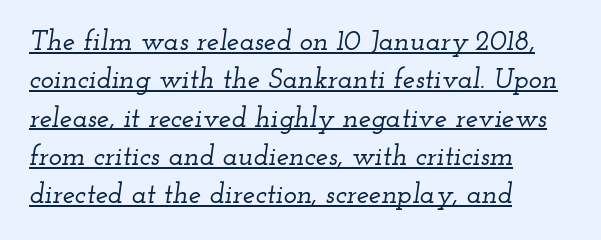
Standard letterfit; no display-style spreading of the glyphs. Leftover space on each line is placed entirely after the last word. Check the space under the baseline: a stroke is drawn there. This sample keeps an unexceptional amount of space between lines. Would a proofreader flag this as italicized? Yes.
